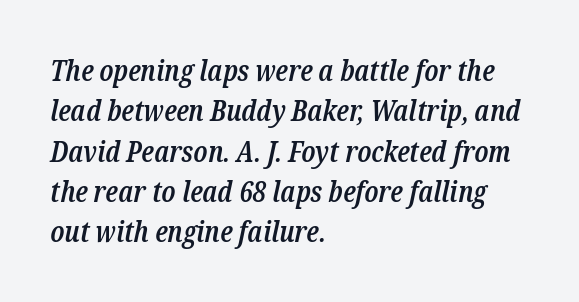
Typographically, this falls in the serif category. Descenders are the only things crossing below the line. This sample is left-justified, so line endings fall wherever the words run out. Caption: semibold face, moderately heavy strokes. Looks like regular typesetting: each glyph gets only the width it needs.
